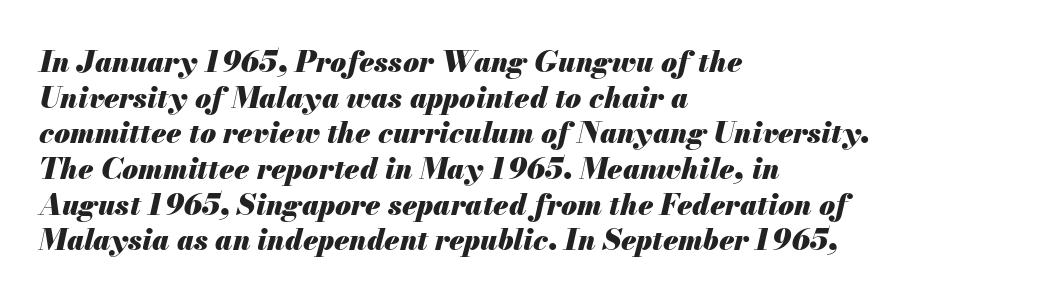
Q: Is the text bold? A: Yes.
Q: Is the text italic (slanted)? A: Yes, it leans right by about 13 degrees.
Q: Is the text underlined? A: No.
Q: How is the paragraph aligned? A: Left-aligned.
Q: Is the spacing between letters normal or unusually wide? A: Normal.
Q: Width (condensed, normal, or wide)? A: Normal.
Q: Stroke contrast? A: Medium.
Q: x-height? A: Small.
Q: Monospaced? A: No.
